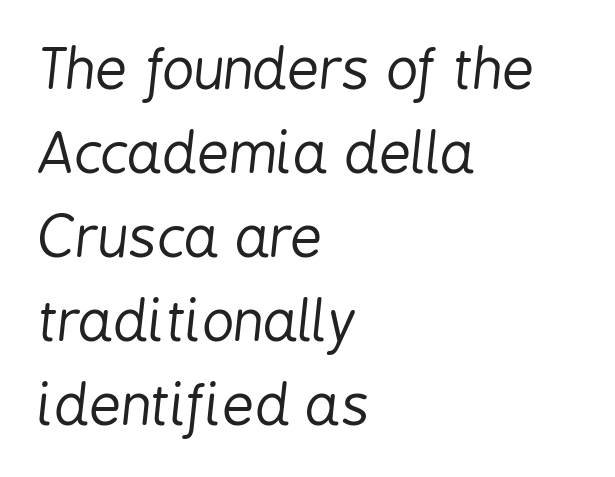
{"italic": "yes", "lean": "right", "slant_degrees": 6, "bold": "no", "weight": "regular", "width": "condensed", "stroke_contrast": "low", "x_height": "medium", "monospaced": "no", "underline": "no", "align": "left", "line_spacing": "normal", "line_spacing_ratio": 1.5, "letter_spacing": "normal", "letter_spacing_em": 0.0, "glyph_px": 56}
